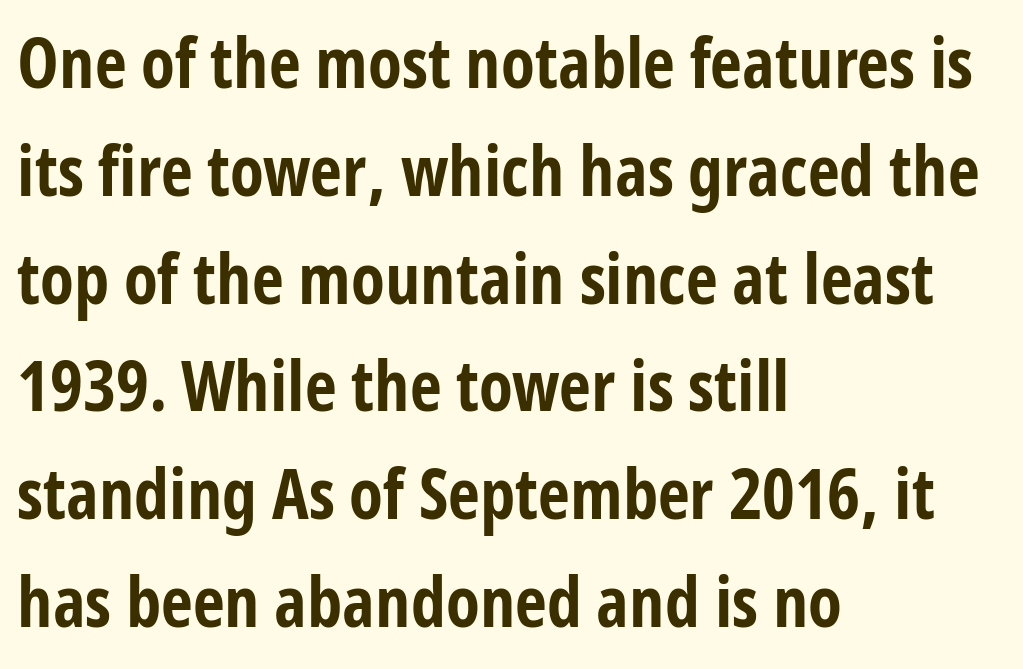
Nobody touched the tracking dial on this one. A normal amount of white space separates one row of letters from the next. The letters advance in unequal steps, a hallmark of proportional type. The passage shown is emphatically bold. Characters remain perfectly vertical along every line.
